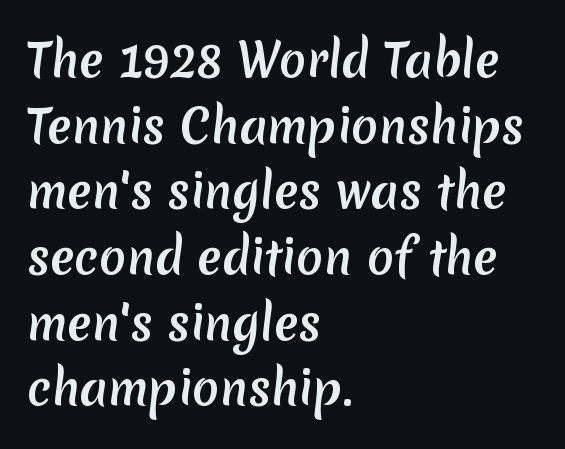
Q: Is the text bold? A: Yes.
Q: Is the typeface a serif or a sans-serif typeface? A: Sans-serif.
Q: Is the text underlined? A: No.
Q: How is the paragraph aligned? A: Left-aligned.
Q: Is the spacing between letters normal or unusually wide? A: Normal.
Q: Is the spacing between lines tight, normal or loose? A: Normal.
Q: Width (condensed, normal, or wide)? A: Normal.
Q: Stroke contrast? A: Low.
Q: x-height? A: Medium.
Q: Monospaced? A: No.
